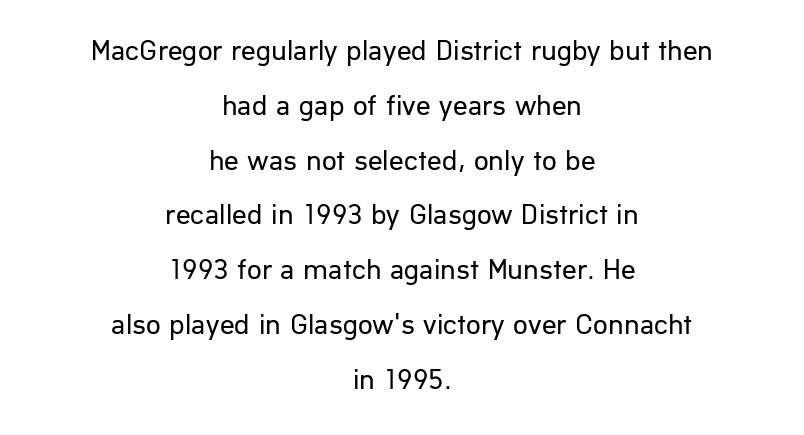
Q: Is the text bold? A: No.
Q: Is the text italic (slanted)? A: No, it is upright.
Q: Is the typeface a serif or a sans-serif typeface? A: Sans-serif.
Q: Is the text underlined? A: No.
Q: How is the paragraph aligned? A: Centered.
Q: Is the spacing between letters normal or unusually wide? A: Normal.
Q: Width (condensed, normal, or wide)? A: Normal.
Q: Stroke contrast? A: Low.
Q: x-height? A: Medium.
Q: Monospaced? A: No.
